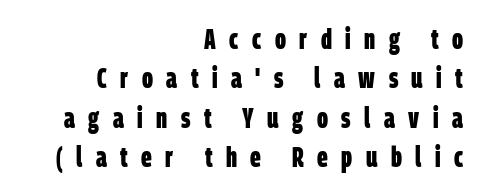
{"serif": "no", "bold": "yes", "weight": "bold", "width": "condensed", "stroke_contrast": "low", "x_height": "large", "monospaced": "no", "underline": "no", "align": "right", "line_spacing": "normal", "line_spacing_ratio": 1.41, "letter_spacing": "wide", "letter_spacing_em": 0.48, "glyph_px": 28}
